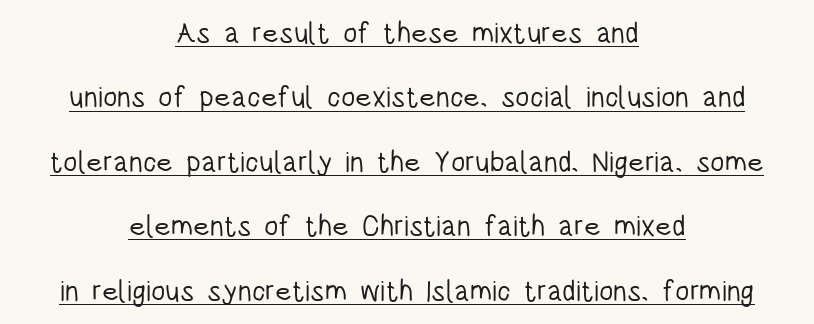
Q: Is the text bold? A: No.
Q: Is the text italic (slanted)? A: No, it is upright.
Q: Is the typeface a serif or a sans-serif typeface? A: Sans-serif.
Q: Is the text underlined? A: Yes.
Q: How is the paragraph aligned? A: Centered.
Q: Is the spacing between letters normal or unusually wide? A: Normal.
Q: Is the spacing between lines tight, normal or loose? A: Loose.
Q: Width (condensed, normal, or wide)? A: Condensed.
Q: Stroke contrast? A: Low.
Q: x-height? A: Large.
Q: Monospaced? A: No.
